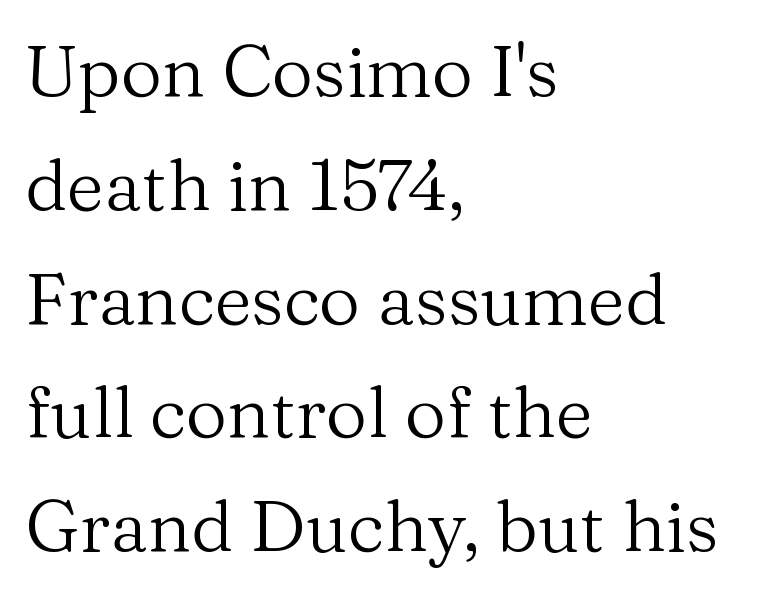
Q: Is the text bold? A: No.
Q: Is the text italic (slanted)? A: No, it is upright.
Q: Is the typeface a serif or a sans-serif typeface? A: Serif.
Q: Is the text underlined? A: No.
Q: How is the paragraph aligned? A: Left-aligned.
Q: Is the spacing between letters normal or unusually wide? A: Normal.
Q: Is the spacing between lines tight, normal or loose? A: Normal.
Q: Width (condensed, normal, or wide)? A: Normal.
Q: Stroke contrast? A: Medium.
Q: x-height? A: Medium.
Q: Monospaced? A: No.
